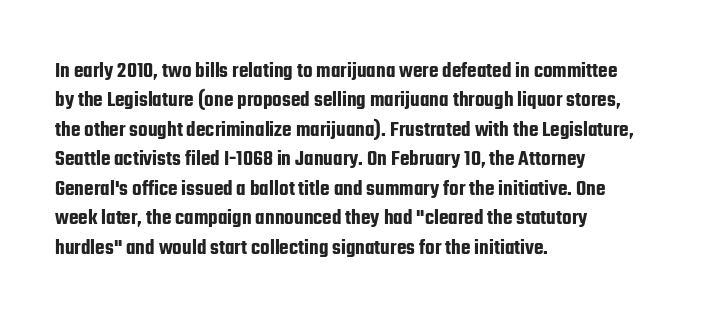
The image shows 22 px text type, upright; set left-aligned, normal line spacing (1.34x), normal letter spacing, not underlined.
